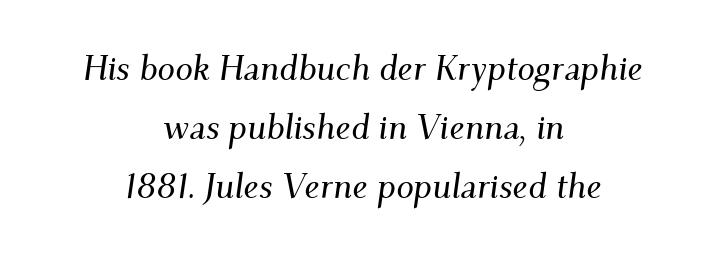
Baseline-to-baseline distance is the conventional proportion of letter height. The letters carry serifs — small finishing strokes at the ends of their stems. A bare baseline throughout the passage. Neither beginnings nor endings align; midpoints do.
